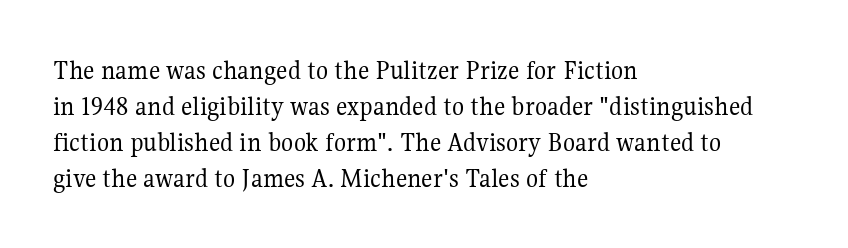
Q: Is the text bold? A: No.
Q: Is the text italic (slanted)? A: No, it is upright.
Q: Is the typeface a serif or a sans-serif typeface? A: Serif.
Q: Is the text underlined? A: No.
Q: How is the paragraph aligned? A: Left-aligned.
Q: Is the spacing between letters normal or unusually wide? A: Normal.
Q: Is the spacing between lines tight, normal or loose? A: Normal.
Q: Width (condensed, normal, or wide)? A: Normal.
Q: Stroke contrast? A: Medium.
Q: x-height? A: Medium.
Q: Monospaced? A: No.
